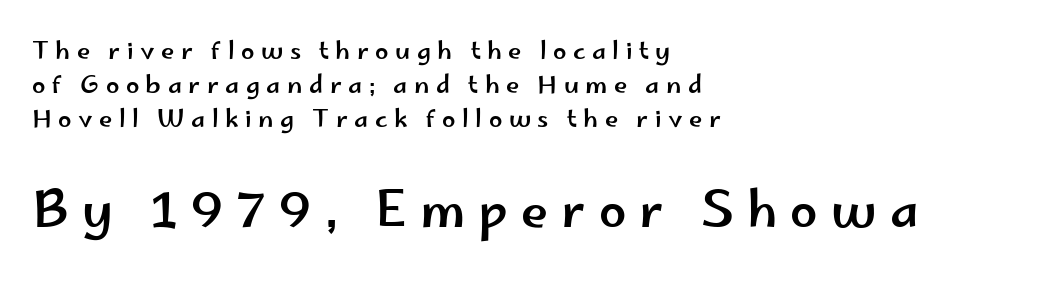
The image shows 49 px wide sans-serif type, upright; set left-aligned, normal line spacing (1.41x), unusually wide letter spacing (+0.27 em), not underlined; the second (bottom) block is 2.04x larger; low stroke contrast and a small x-height.
